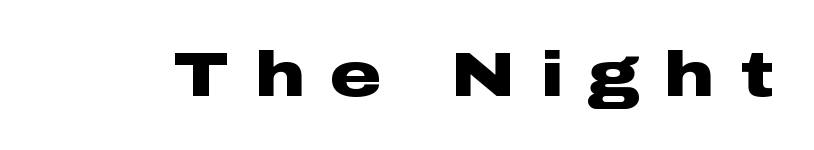
The image shows 63 px heavy, wide sans-serif type, upright; set unusually wide letter spacing (+0.41 em), not underlined; low stroke contrast and a medium x-height.
